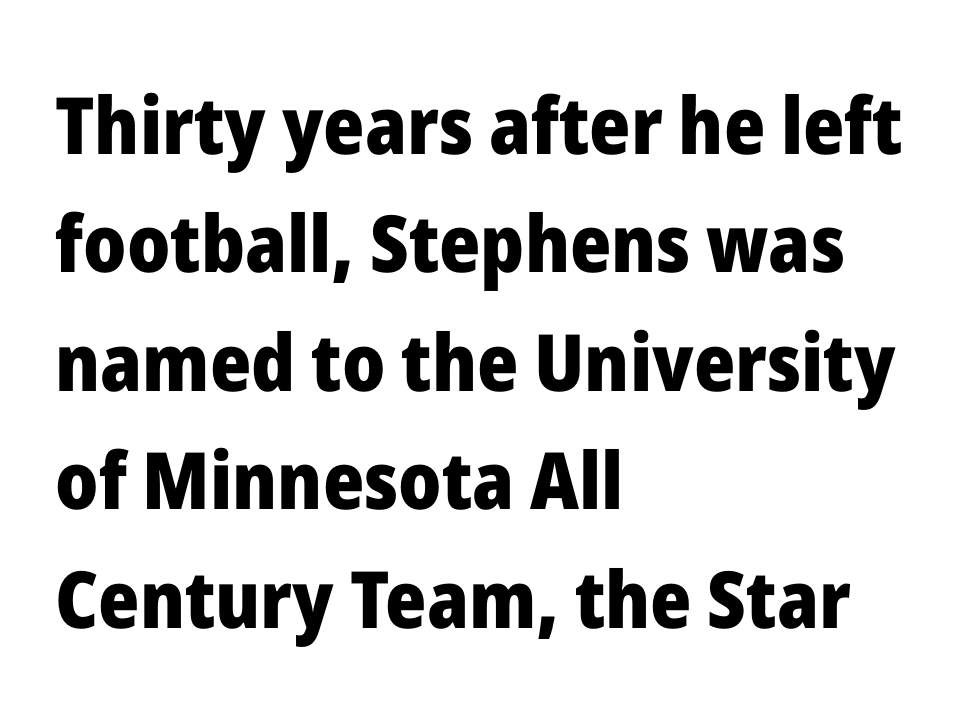
The image shows 79 px heavy sans-serif type, upright; set left-aligned, normal line spacing (1.5x), normal letter spacing, not underlined; low stroke contrast and a medium x-height.
